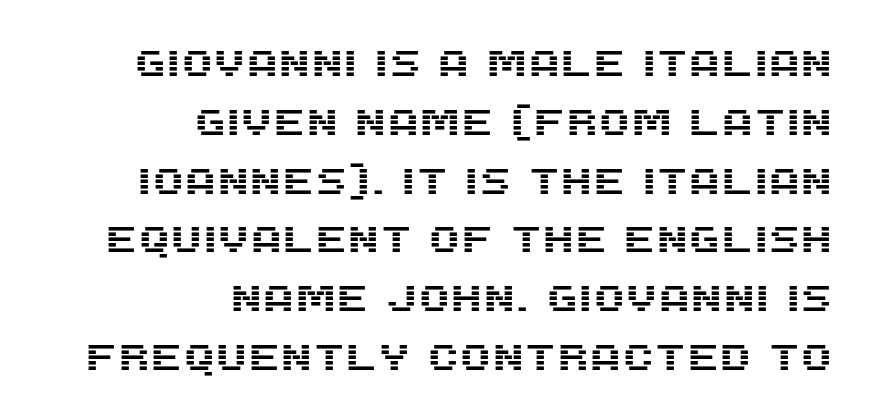
{"serif": "no", "italic": "no", "width": "normal", "stroke_contrast": "medium", "x_height": "large", "monospaced": "no", "underline": "no", "align": "right", "line_spacing": "normal", "line_spacing_ratio": 1.59, "letter_spacing": "normal", "letter_spacing_em": 0.0, "glyph_px": 37}
